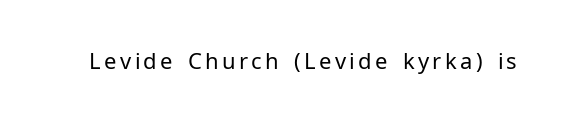
The image shows 22 px text type, upright; set not underlined.
